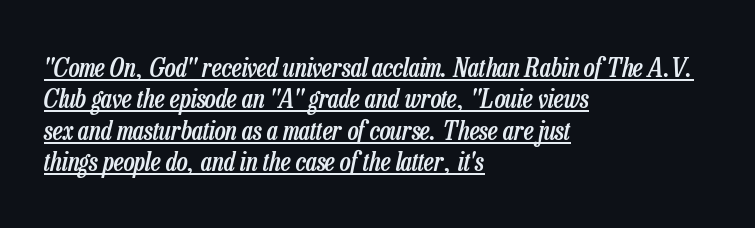
{"italic": "yes", "lean": "right", "slant_degrees": 13, "bold": "semi", "underline": "yes", "align": "left", "line_spacing_ratio": 1.21, "letter_spacing": "normal", "letter_spacing_em": 0.0, "glyph_px": 26}
